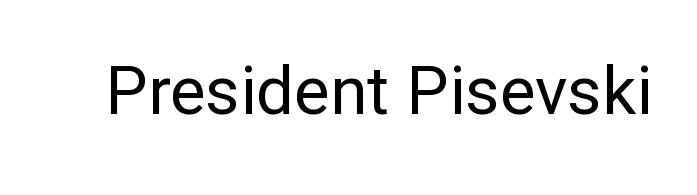
Q: Is the text bold? A: No.
Q: Is the text italic (slanted)? A: No, it is upright.
Q: Is the typeface a serif or a sans-serif typeface? A: Sans-serif.
Q: Is the text underlined? A: No.
Q: Is the spacing between letters normal or unusually wide? A: Normal.
Q: Width (condensed, normal, or wide)? A: Normal.
Q: Stroke contrast? A: Low.
Q: x-height? A: Medium.
Q: Monospaced? A: No.
